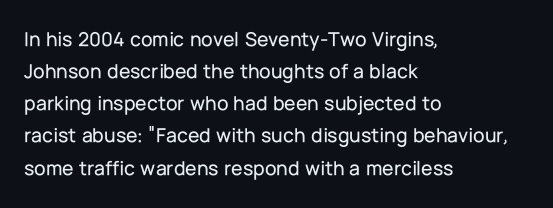
Layout note: lines flush left. The string is rendered with underlining switched off. The line texture is even and compact thanks to regular tracking. A roman cut, with each character standing at attention. The space between consecutive lines is moderate.
